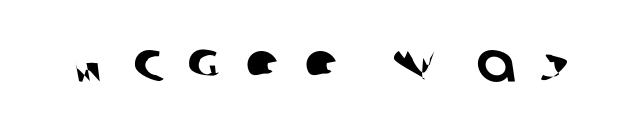
The image shows 57 px sans-serif type; set unusually wide letter spacing (+0.41 em), not underlined; low stroke contrast and a large x-height.
